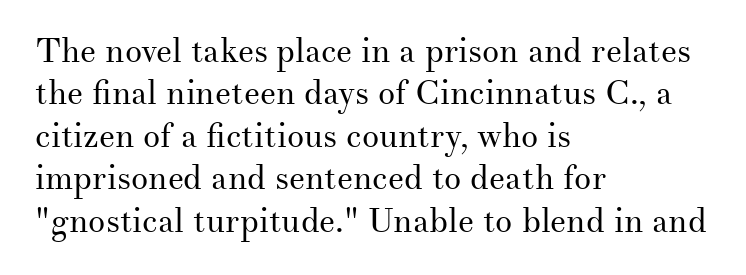
The image shows 34 px regular-weight serif type, upright; set left-aligned, normal line spacing (1.25x), normal letter spacing, not underlined; medium stroke contrast and a small x-height.
